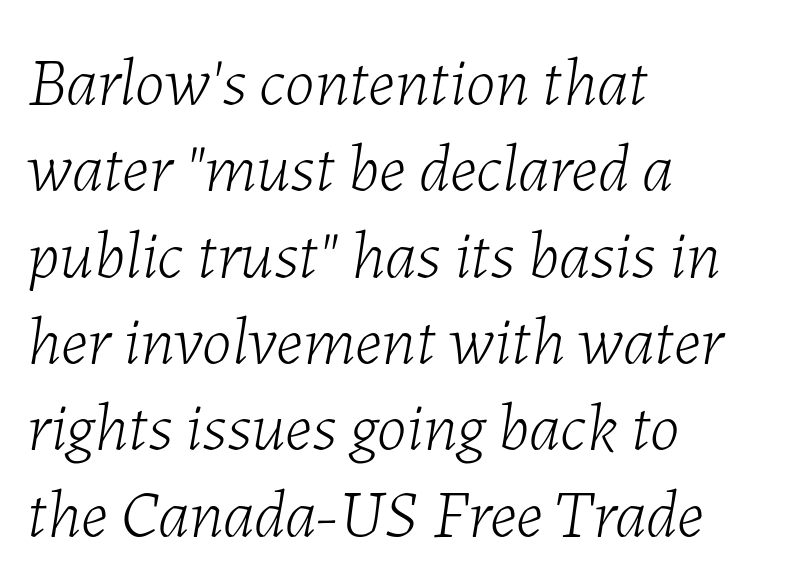
Caption: face not bold, strokes unweighted. The rendering anchors every line to the left-hand side. Honestly, the letter spacing is just normal — you wouldn't notice it. Any mark beneath the type? The region is blank.
